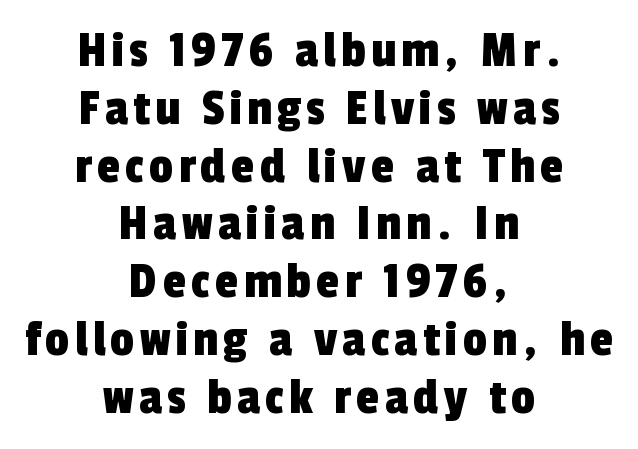
The image shows 53 px condensed sans-serif type; set centered, tight line spacing (1.09x), not underlined; a medium x-height.
